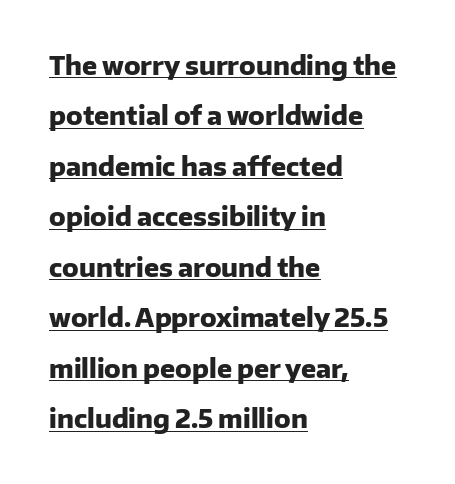
{"italic": "no", "bold": "yes", "underline": "yes", "align": "left", "line_spacing": "loose", "line_spacing_ratio": 2.02, "letter_spacing": "normal", "letter_spacing_em": 0.0, "glyph_px": 25}
